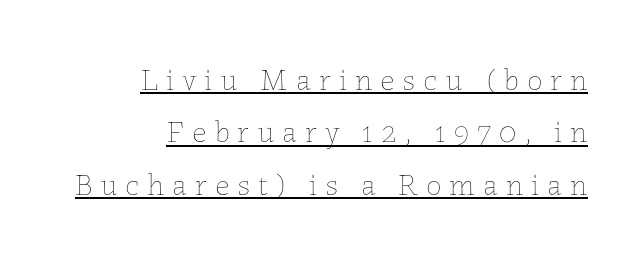
{"italic": "no", "bold": "no", "weight": "thin", "width": "normal", "stroke_contrast": "low", "x_height": "medium", "monospaced": "no", "underline": "yes", "align": "right", "line_spacing": "normal", "line_spacing_ratio": 1.69, "letter_spacing": "wide", "letter_spacing_em": 0.26, "glyph_px": 31}
